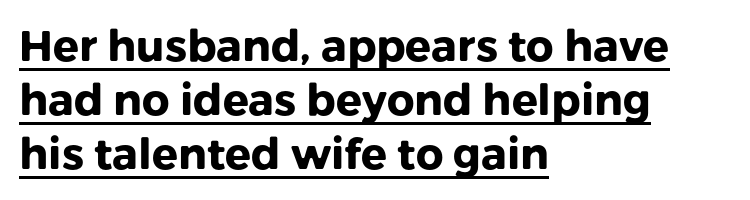
{"serif": "no", "italic": "no", "bold": "yes", "weight": "heavy", "width": "normal", "stroke_contrast": "low", "x_height": "medium", "monospaced": "no", "underline": "yes", "align": "left", "line_spacing": "normal", "line_spacing_ratio": 1.26, "letter_spacing": "normal", "letter_spacing_em": 0.0, "glyph_px": 43}
